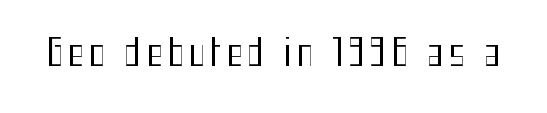
{"serif": "no", "italic": "no", "bold": "no", "weight": "regular", "width": "condensed", "stroke_contrast": "medium", "x_height": "medium", "monospaced": "no", "underline": "no", "glyph_px": 36}
